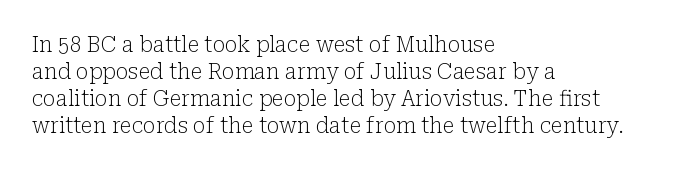
These lines keep a tight, regular rhythm from letter to letter. The rows are spaced the way most documents space them. Nothing heavy about these letters — not bold at all. A roman cut, with each character standing at attention. Check under the words: just untouched page. All the whitespace from short lines collects on the right.
